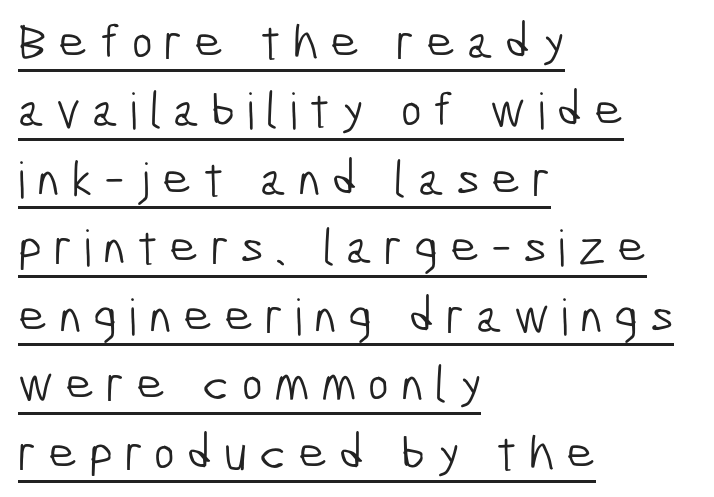
Each letter keeps its own natural width here, so spacing adapts to shape. Is the block centered? No — it sits flush against the left margin. Caption: lettering with a line underneath. Substantial extra tracking has been applied to these lines. Regular leading.
